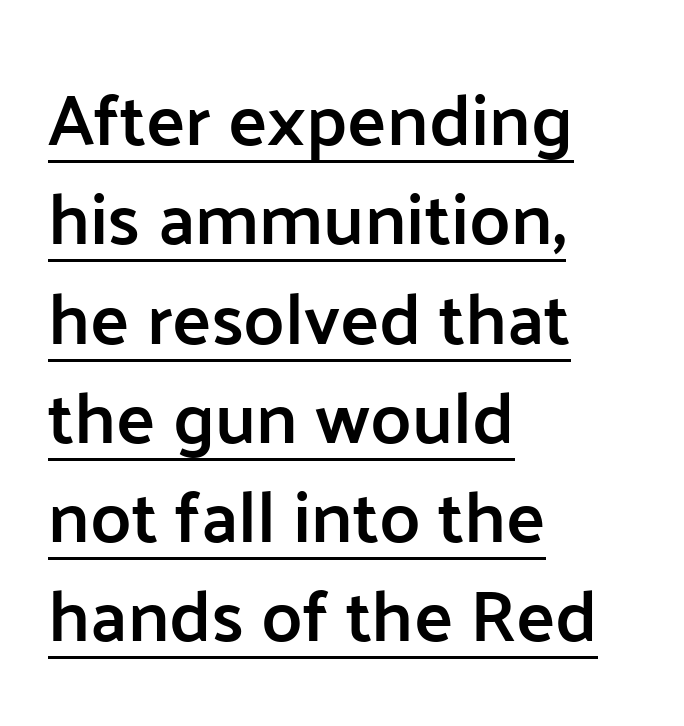
The tracking reads as untouched default to a designer's eye. All the whitespace from short lines collects on the right. A rule runs beneath these lines of type. Unlike italic type, these characters show no tilt at all. The face used here is a semibold: visibly heavier than regular, lighter than bold. Leading matches the norm, producing a regular column.
